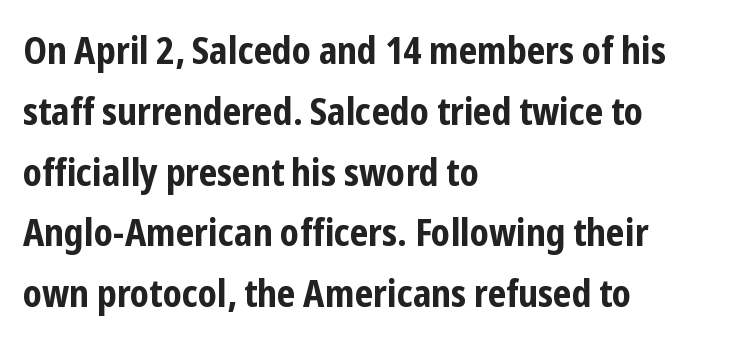
Q: Is the text bold? A: Yes.
Q: Is the text italic (slanted)? A: No, it is upright.
Q: Is the typeface a serif or a sans-serif typeface? A: Sans-serif.
Q: Is the text underlined? A: No.
Q: How is the paragraph aligned? A: Left-aligned.
Q: Is the spacing between letters normal or unusually wide? A: Normal.
Q: Is the spacing between lines tight, normal or loose? A: Normal.
Q: Width (condensed, normal, or wide)? A: Condensed.
Q: Stroke contrast? A: Low.
Q: x-height? A: Medium.
Q: Monospaced? A: No.
